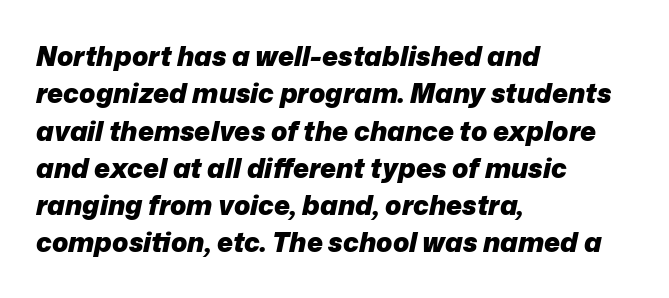
{"italic": "yes", "lean": "right", "slant_degrees": 12, "bold": "yes", "underline": "no", "align": "left", "line_spacing": "normal", "line_spacing_ratio": 1.38, "letter_spacing": "normal", "letter_spacing_em": 0.0, "glyph_px": 27}
